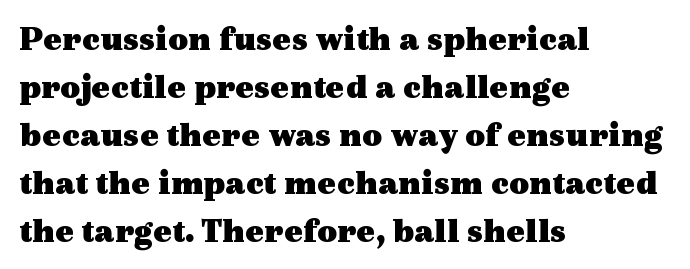
Q: Is the text bold? A: Yes.
Q: Is the text italic (slanted)? A: No, it is upright.
Q: Is the typeface a serif or a sans-serif typeface? A: Serif.
Q: Is the text underlined? A: No.
Q: How is the paragraph aligned? A: Left-aligned.
Q: Is the spacing between letters normal or unusually wide? A: Normal.
Q: Is the spacing between lines tight, normal or loose? A: Normal.
Q: Width (condensed, normal, or wide)? A: Wide.
Q: x-height? A: Medium.
Q: Monospaced? A: No.
